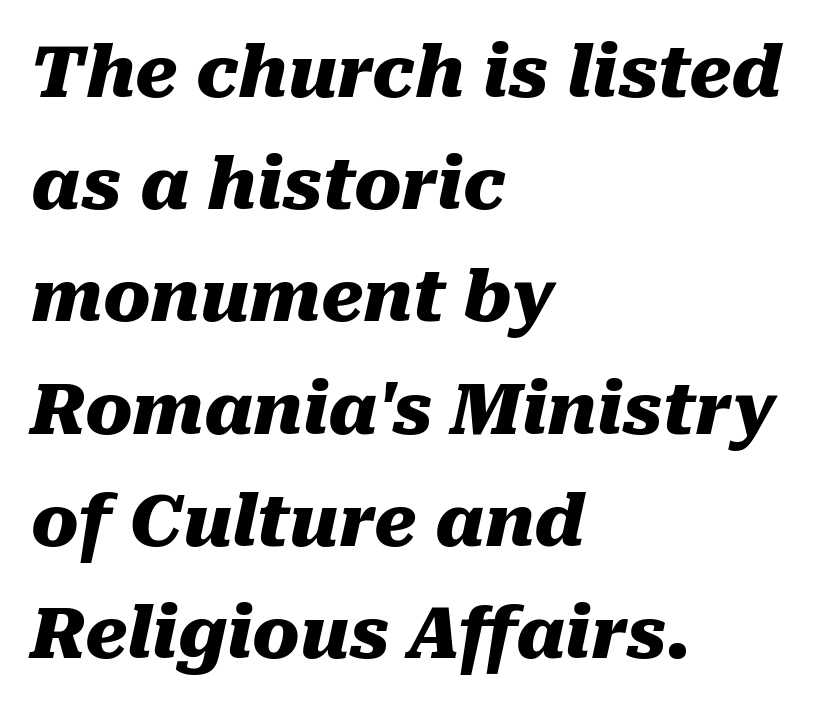
The image shows 71 px heavy type, italic (leaning right); set left-aligned, normal line spacing (1.58x), normal letter spacing, not underlined; medium stroke contrast and a medium x-height.
